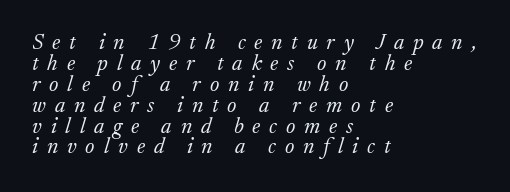
The image shows 22 px text type, italic (leaning right); set left-aligned, tight line spacing (0.95x), unusually wide letter spacing (+0.4 em), not underlined.
